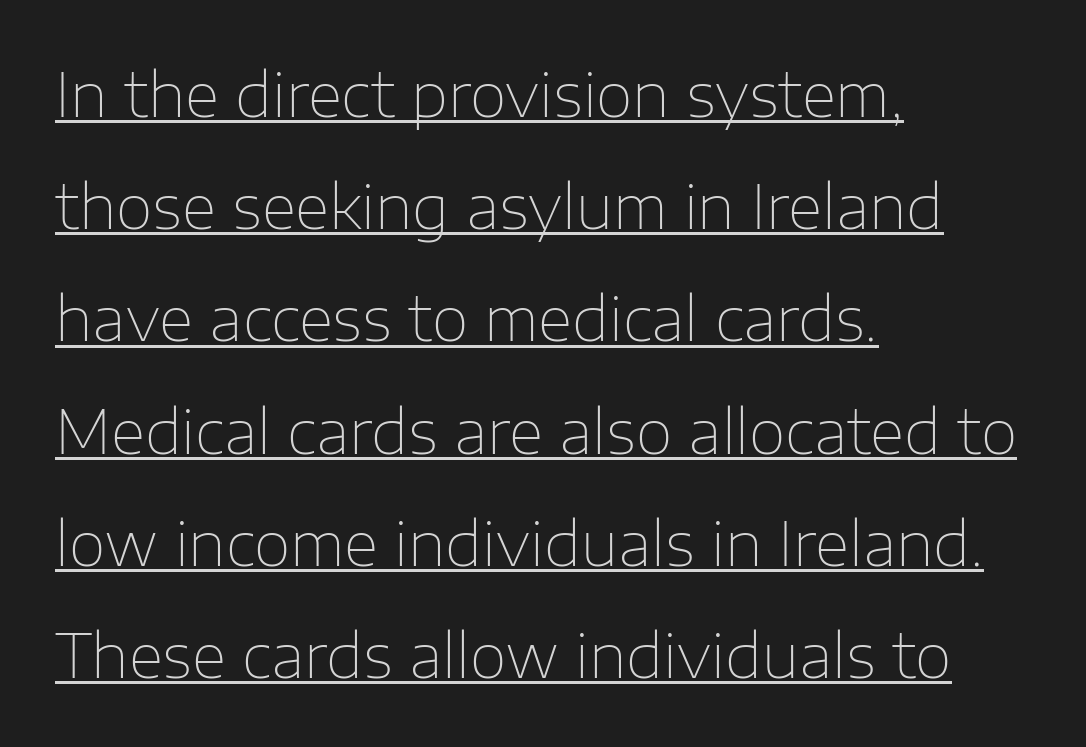
The image shows 60 px thin sans-serif type, upright; set left-aligned, line spacing 1.87x, normal letter spacing, underlined; low stroke contrast and a medium x-height.
